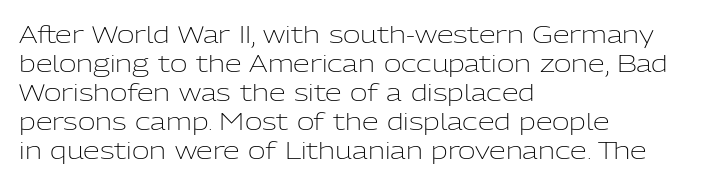
The image shows 24 px text type, upright; set left-aligned, line spacing 1.21x, normal letter spacing, not underlined.
